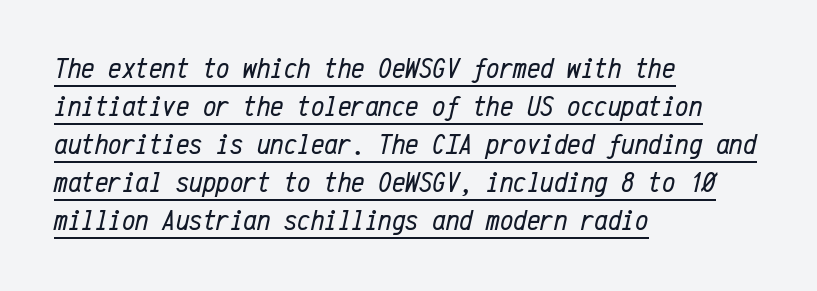
Q: Is the text bold? A: No.
Q: Is the text italic (slanted)? A: Yes, it leans right by about 12 degrees.
Q: Is the text underlined? A: Yes.
Q: How is the paragraph aligned? A: Left-aligned.
Q: Is the spacing between letters normal or unusually wide? A: Normal.
Q: Is the spacing between lines tight, normal or loose? A: Normal.
Q: Width (condensed, normal, or wide)? A: Condensed.
Q: Stroke contrast? A: Low.
Q: x-height? A: Medium.
Q: Monospaced? A: Yes.
